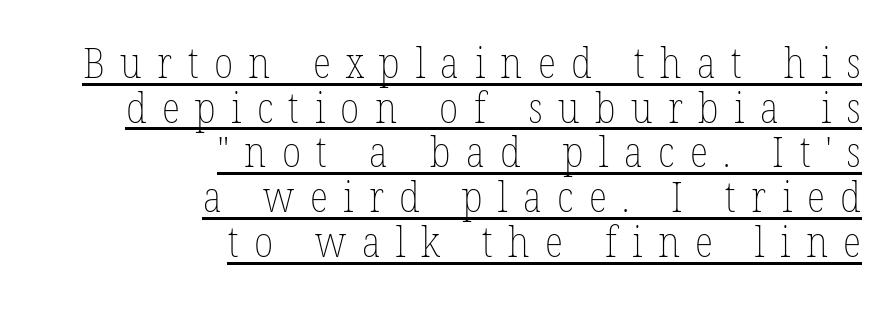
Interline gaps are noticeably narrow in this sample. Underline: present. The letters look calm and open, with moderate or lighter stems. Proportional: the letters do not fall into vertical columns. Is the block centered? No — it sits flush against the right margin.
